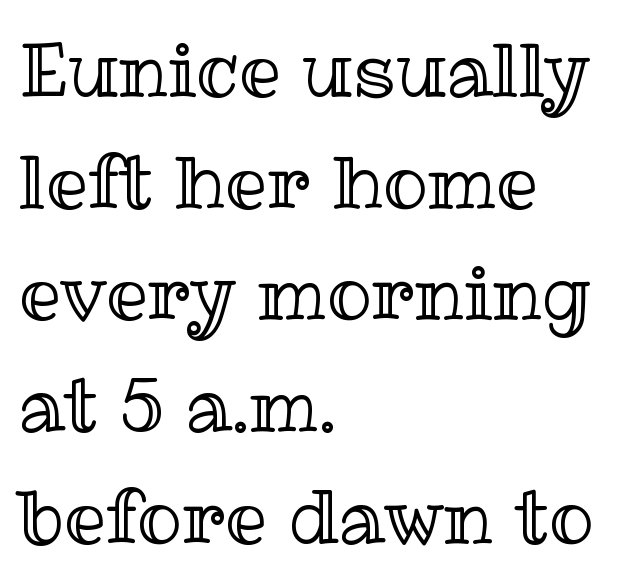
Nobody drew a line under any word here. Compared with a centered layout, this one pins lines to the left instead. The letters sit at their default tracking, neither squeezed nor spread. Does the lettering tilt? It doesn't — this is upright.
